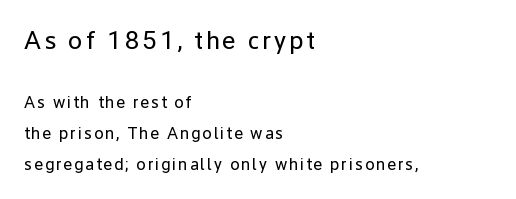
{"italic": "no", "bold": "no", "underline": "no", "align": "left", "line_spacing_ratio": 1.82, "larger_block": "first", "size_ratio": 1.53, "glyph_px": 26}
